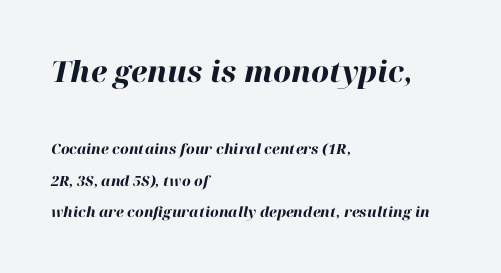
This sample has the flowing, uneven cadence of proportional lettering. Between these two stacked blocks, the higher one wins on size. Clear beneath every line of the passage. Does extra space separate the letters? No, they use regular spacing.
